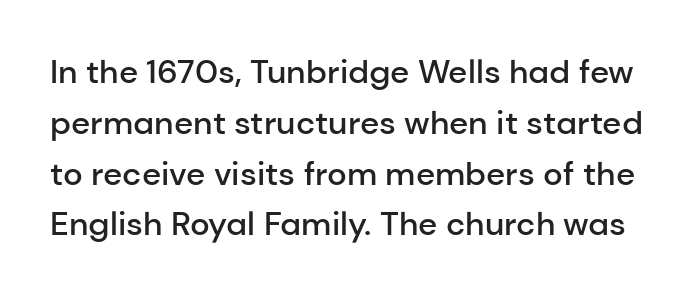
The image shows 33 px semibold sans-serif type, upright; set normal line spacing (1.54x), normal letter spacing, not underlined; low stroke contrast and a medium x-height.
